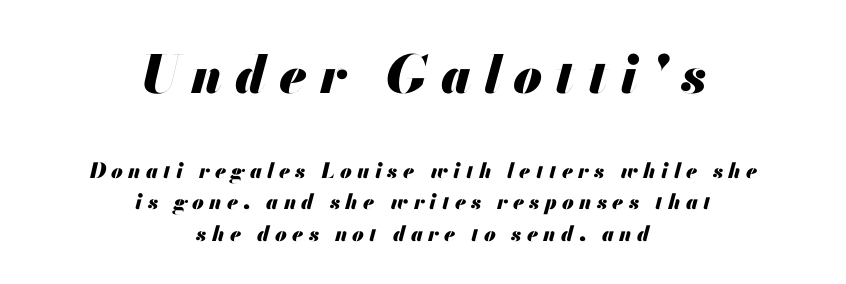
Q: Is the text bold? A: Yes.
Q: Is the text italic (slanted)? A: Yes, it leans right by about 13 degrees.
Q: Is the text underlined? A: No.
Q: How is the paragraph aligned? A: Centered.
Q: Is the spacing between letters normal or unusually wide? A: Unusually wide.
Q: Is the spacing between lines tight, normal or loose? A: Normal.
Q: Which block of text is set in a larger size, the first (top) or the second (bottom)? A: The first (top) one.
Q: Width (condensed, normal, or wide)? A: Normal.
Q: Stroke contrast? A: Medium.
Q: x-height? A: Small.
Q: Monospaced? A: No.
